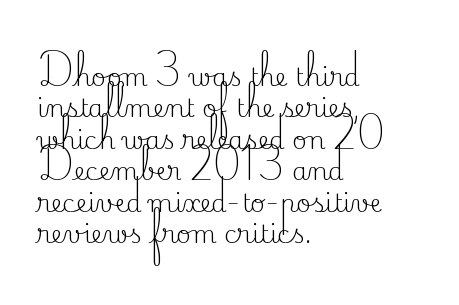
Q: Is the text bold? A: No.
Q: Is the text italic (slanted)? A: No, it is upright.
Q: Is the text underlined? A: No.
Q: How is the paragraph aligned? A: Left-aligned.
Q: Is the spacing between letters normal or unusually wide? A: Normal.
Q: Is the spacing between lines tight, normal or loose? A: Normal.
